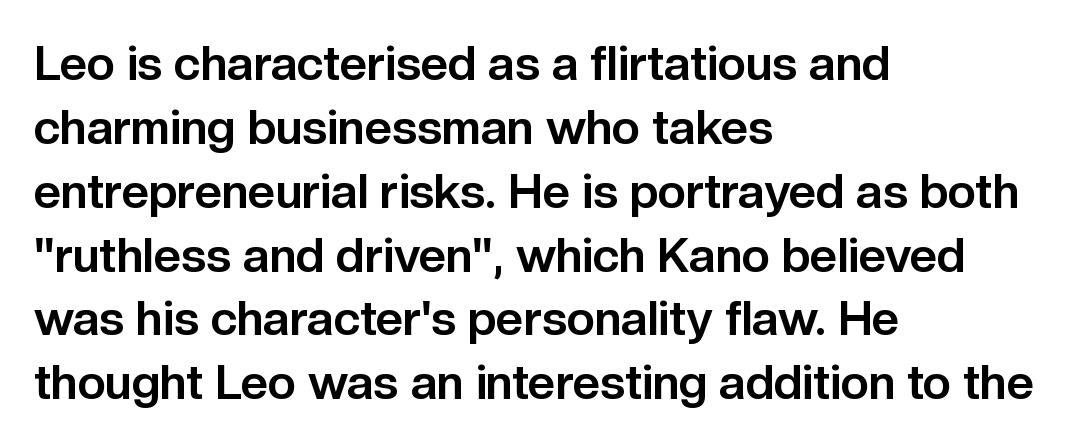
The image shows 48 px bold sans-serif type, upright; set left-aligned, normal line spacing (1.33x), normal letter spacing, not underlined; low stroke contrast and a medium x-height.
